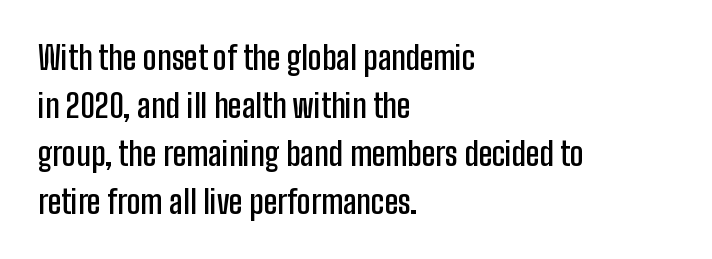
The vertical gap from one line to the next is medium. The letterforms sit shoulder to shoulder at normal distance. The face used here is a semibold: visibly heavier than regular, lighter than bold. Serif or sans? Sans — the stroke terminals are bare.
